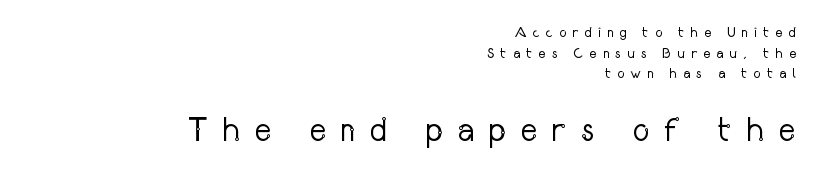
It's the straight-up-and-down kind of type. The strokes carry an ordinary text weight at most. The rag falls on the left side of this text block. The rendering uses a moderate line-height, typical for paragraphs. Looks like regular typesetting: each glyph gets only the width it needs. What stands out about the letter spacing? Its width — letters are far apart.
